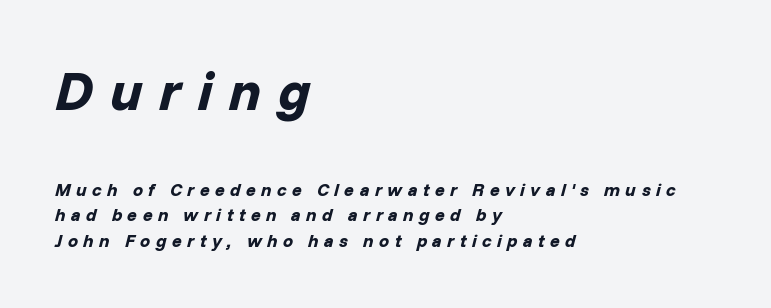
The image shows 55 px bold type, italic (leaning right); set left-aligned, normal line spacing (1.43x), unusually wide letter spacing (+0.3 em), not underlined; the first (top) block is 3.06x larger; low stroke contrast and a medium x-height.
